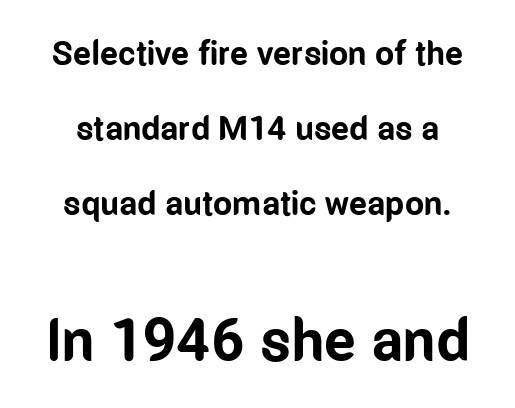
The rendering uses a large line-height, opening up the rows. Every character sits straight up, as roman type does. The face used here has the dense, thick strokes of a bold. Font category for this specimen: sans-serif.
